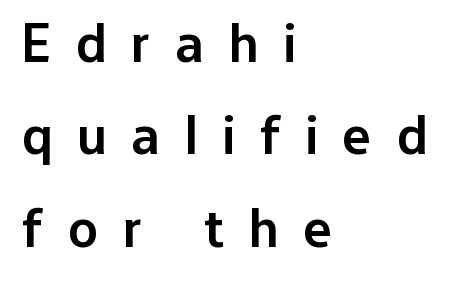
Q: Is the text bold? A: Semi-bold.
Q: Is the text italic (slanted)? A: No, it is upright.
Q: Is the typeface a serif or a sans-serif typeface? A: Sans-serif.
Q: Is the text underlined? A: No.
Q: How is the paragraph aligned? A: Left-aligned.
Q: Is the spacing between letters normal or unusually wide? A: Unusually wide.
Q: Is the spacing between lines tight, normal or loose? A: Normal.
Q: Width (condensed, normal, or wide)? A: Normal.
Q: Stroke contrast? A: Low.
Q: x-height? A: Medium.
Q: Monospaced? A: No.
